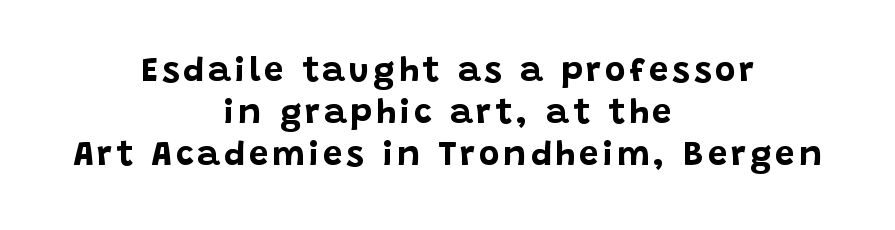
The lines in this sample share a center point and differ in where they start and stop. Weight: bold. Check the space under the baseline: it is left empty. Font category for this specimen: sans-serif.
